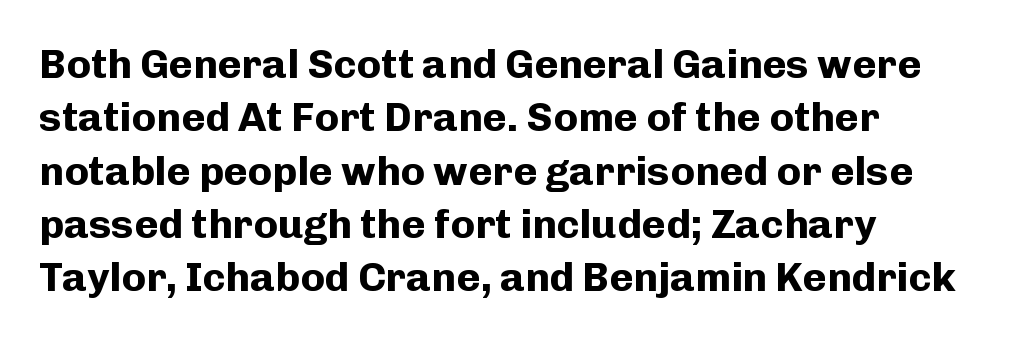
The image shows 41 px bold sans-serif type, upright; set left-aligned, normal line spacing (1.3x), normal letter spacing, not underlined; low stroke contrast and a medium x-height.
